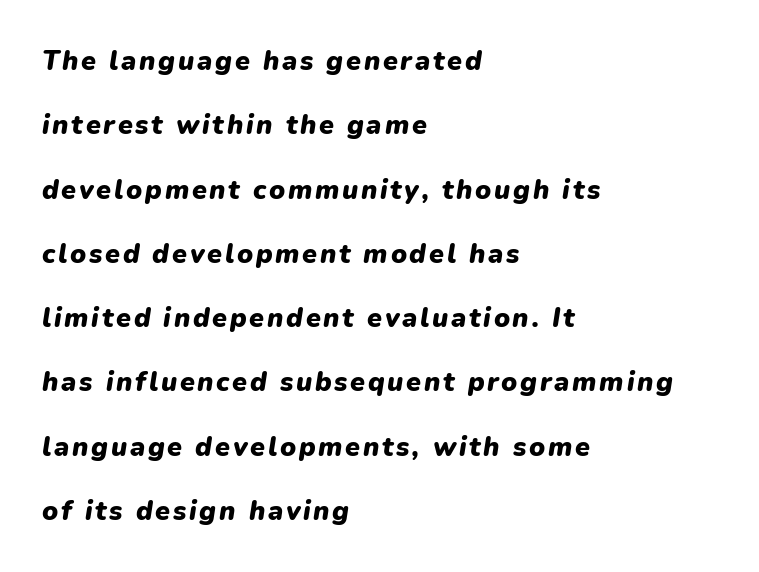
Q: Is the text bold? A: Yes.
Q: Is the text italic (slanted)? A: Yes, it leans right by about 9 degrees.
Q: Is the text underlined? A: No.
Q: How is the paragraph aligned? A: Left-aligned.
Q: Is the spacing between lines tight, normal or loose? A: Loose.
